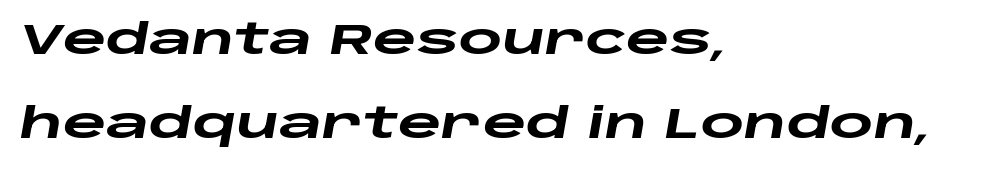
{"italic": "yes", "lean": "right", "slant_degrees": 10, "bold": "yes", "weight": "heavy", "width": "wide", "stroke_contrast": "low", "x_height": "large", "monospaced": "no", "underline": "no", "align": "left", "line_spacing": "loose", "line_spacing_ratio": 2.01, "letter_spacing": "normal", "letter_spacing_em": 0.0, "glyph_px": 42}
